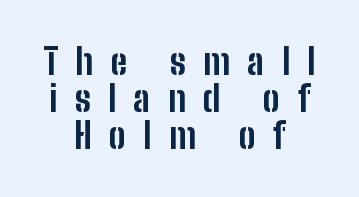
Leading is clearly below the norm, producing a dense column. Where is the straight margin? There isn't one; the lines are centered. Nothing sits at the stroke ends, so this counts as sans-serif. I'd describe the lettering as bold — thick and assertive.
